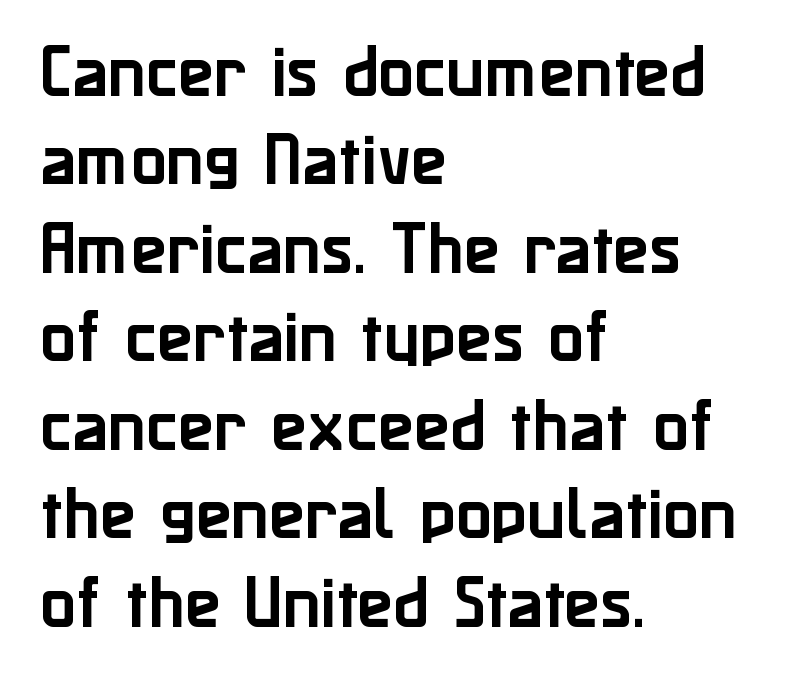
{"serif": "no", "italic": "no", "width": "normal", "stroke_contrast": "low", "x_height": "medium", "monospaced": "no", "underline": "no", "align": "left", "line_spacing": "normal", "line_spacing_ratio": 1.5, "letter_spacing": "normal", "letter_spacing_em": 0.0, "glyph_px": 59}
